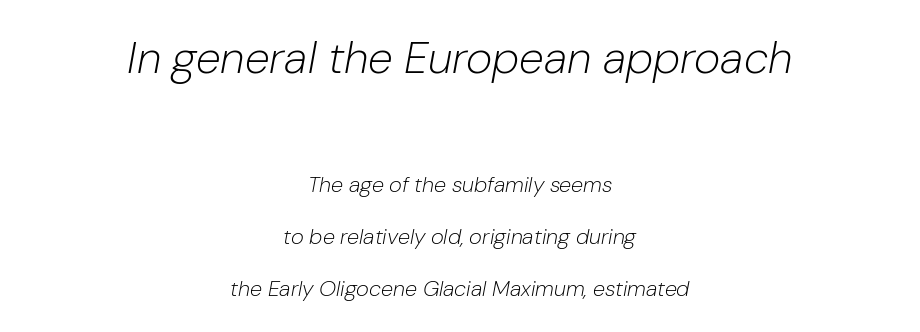
This sample is center-justified, so both line endings float freely. Letter spacing: default. The space beneath each line is pristine and unruled. Vertically, the passage feels expansive, rows floating well apart.
